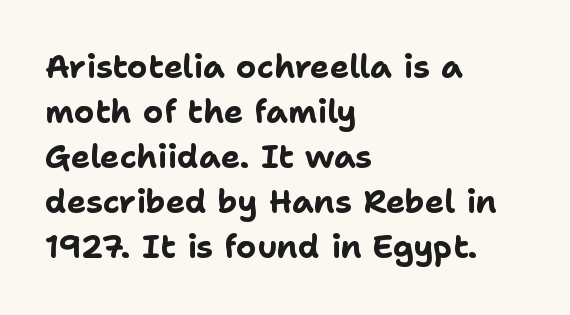
{"serif": "no", "italic": "no", "bold": "yes", "weight": "bold", "width": "normal", "stroke_contrast": "low", "x_height": "medium", "monospaced": "no", "underline": "no", "align": "left", "line_spacing": "normal", "line_spacing_ratio": 1.41, "letter_spacing": "normal", "letter_spacing_em": 0.0, "glyph_px": 32}
